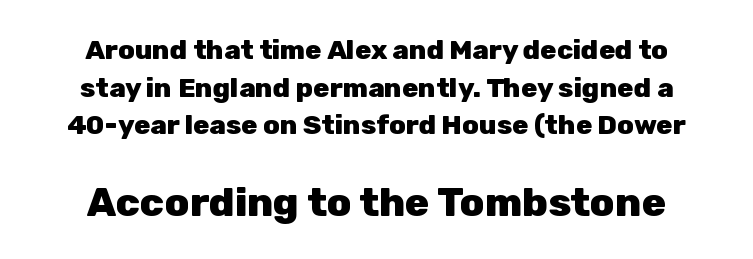
Block two is the big one; block one sits smaller above it. Type style note: lacks serifs. Here the designer chose a conventional face with non-uniform glyph widths. Observe the ordinary spacing: letters are neighbours, not strangers. Weight check: bold — yes, fully.
